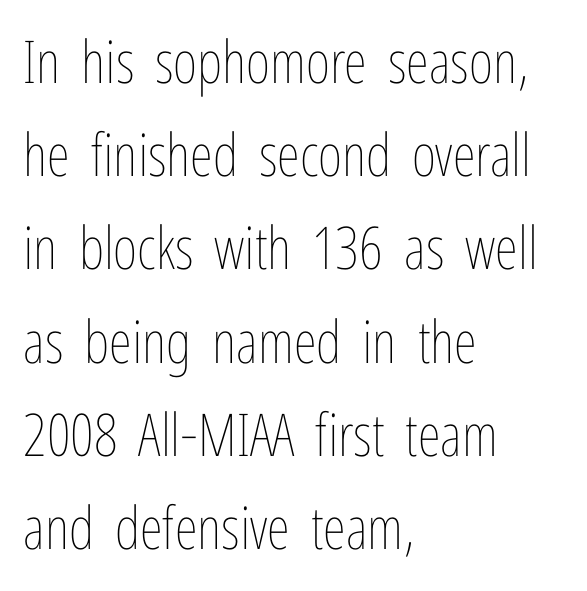
The image shows 59 px thin, condensed type, upright; set left-aligned, normal line spacing (1.58x), normal letter spacing, not underlined; low stroke contrast and a medium x-height.
